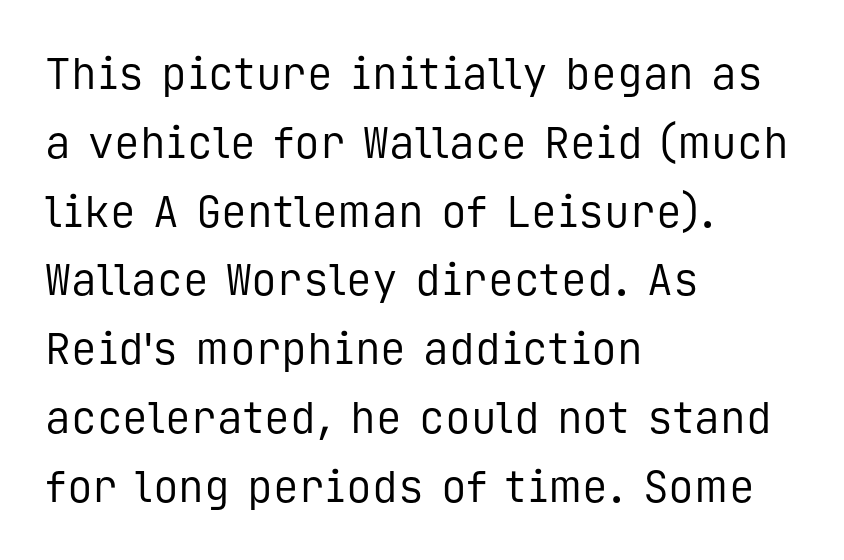
The typeface chosen for these lines omits serifs. The passage shown is typed in a monospace face where columns stay perfectly aligned. One glance says typical: line gaps are just what's usual. Vertical stems look standard width or narrower in stroke.
